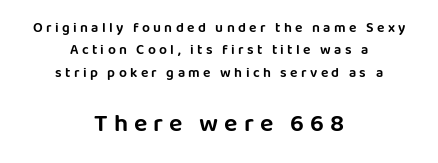
The image shows 25 px text type, upright; set centered, normal line spacing (1.6x), unusually wide letter spacing (+0.24 em), not underlined; the second (bottom) block is 1.79x larger.
